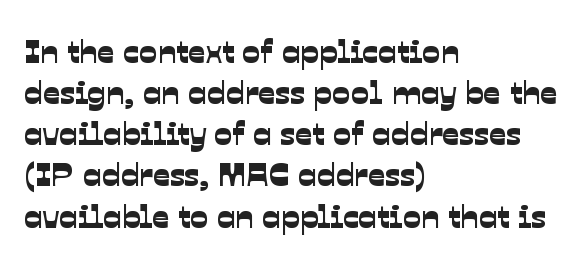
{"serif": "no", "width": "normal", "stroke_contrast": "low", "x_height": "medium", "monospaced": "no", "underline": "no", "align": "left", "line_spacing_ratio": 1.21, "letter_spacing": "normal", "letter_spacing_em": 0.0, "glyph_px": 34}
